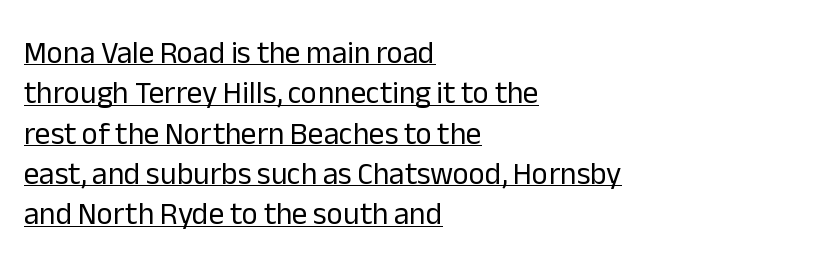
The image shows 31 px regular-weight sans-serif type, upright; set left-aligned, normal line spacing (1.3x), normal letter spacing, underlined; low stroke contrast and a medium x-height.
